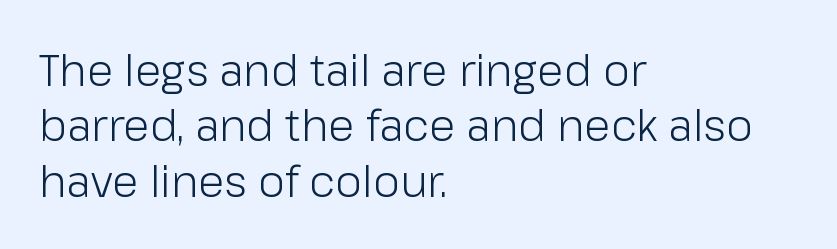
Here the designer chose a conventional face with non-uniform glyph widths. Students, observe: this is what conventionally led text looks like. Type style note: lacks serifs. Glyph-to-glyph distance matches everyday printed text. Teacher's note: observe the even left margin — that is flush-left alignment. Unbolded letterforms with no extra heft.
